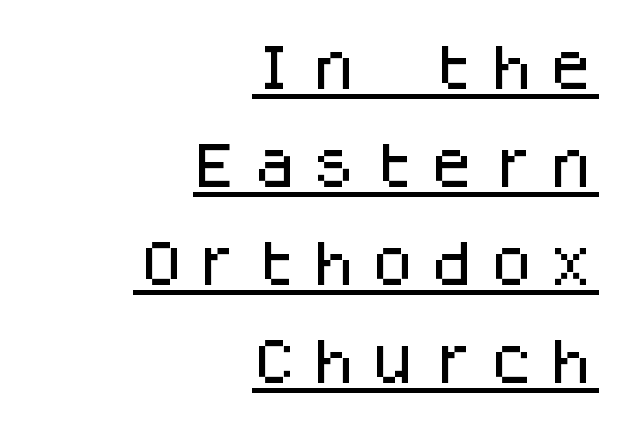
The image shows 49 px sans-serif type, upright, monospaced; set right-aligned, loose line spacing (2.0x), unusually wide letter spacing (+0.21 em), underlined; low stroke contrast and a large x-height.
